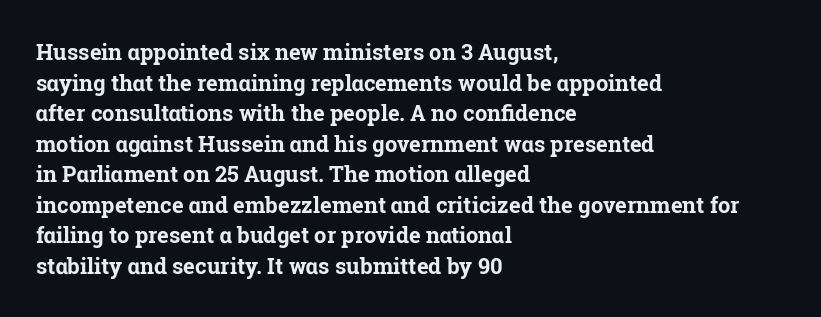
{"italic": "no", "bold": "yes", "underline": "no", "align": "left", "line_spacing": "normal", "line_spacing_ratio": 1.39, "letter_spacing": "normal", "letter_spacing_em": 0.0, "glyph_px": 22}
